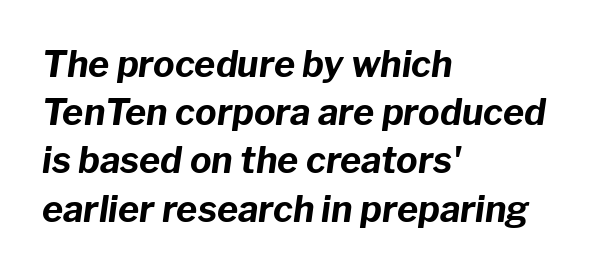
The image shows 36 px bold type, italic (leaning right); set left-aligned, normal line spacing (1.34x), normal letter spacing, not underlined; low stroke contrast and a medium x-height.
